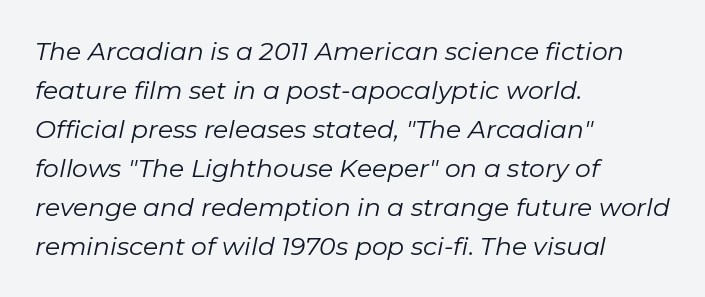
The image shows 25 px text type, italic (leaning right); set left-aligned, normal line spacing (1.56x), normal letter spacing, not underlined.
